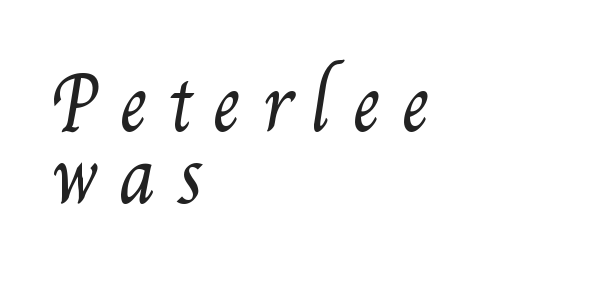
The string is rendered with underlining switched off. Looks like regular typesetting: each glyph gets only the width it needs. Think standard paragraph weight, or any step lighter than that. This sample trades vertical openness for compactness between lines.
